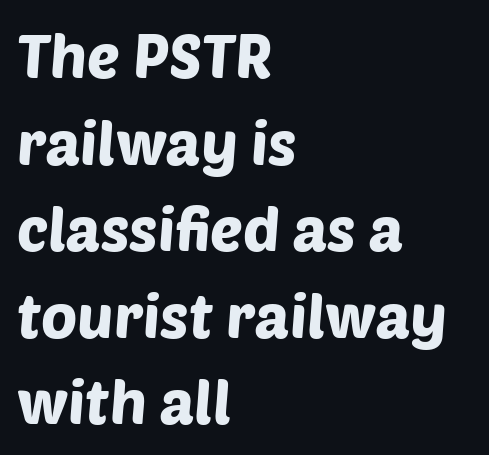
The image shows 61 px sans-serif type; set left-aligned, normal line spacing (1.42x), normal letter spacing, not underlined; low stroke contrast and a large x-height.
